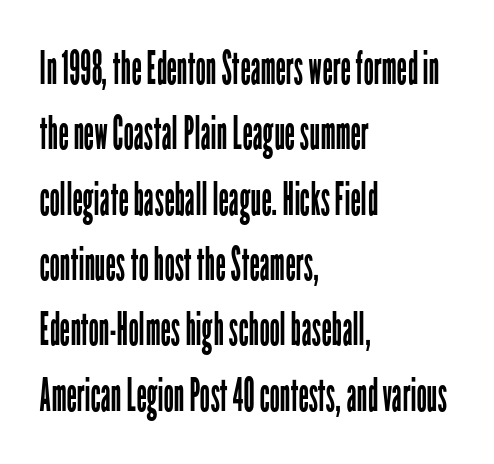
Every character sits straight up, as roman type does. No chunkiness to these letters — they're not bold. Caption: standard tracking, unaltered. Think of a printed novel: that variable character pitch is what you see here. Each line starts at the same left margin while the right side varies. This rendering features lettering with no underline.
